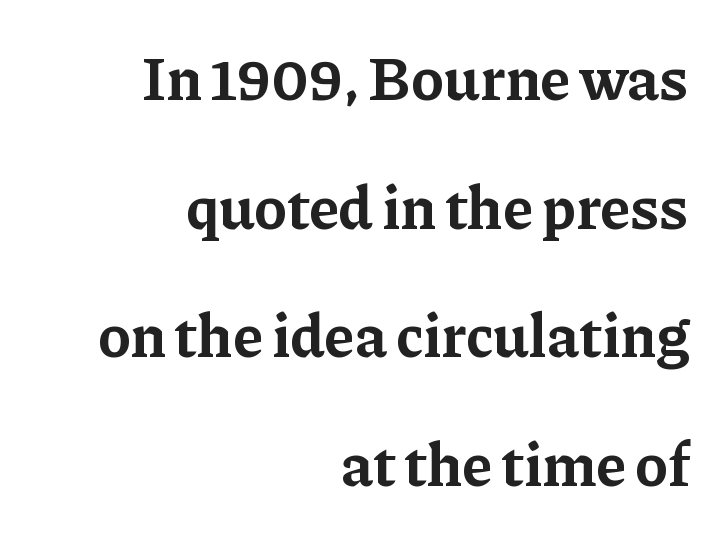
Q: Is the text bold? A: Yes.
Q: Is the text italic (slanted)? A: No, it is upright.
Q: Is the typeface a serif or a sans-serif typeface? A: Serif.
Q: Is the text underlined? A: No.
Q: How is the paragraph aligned? A: Right-aligned.
Q: Is the spacing between letters normal or unusually wide? A: Normal.
Q: Is the spacing between lines tight, normal or loose? A: Loose.
Q: Width (condensed, normal, or wide)? A: Normal.
Q: Stroke contrast? A: Low.
Q: x-height? A: Medium.
Q: Monospaced? A: No.
